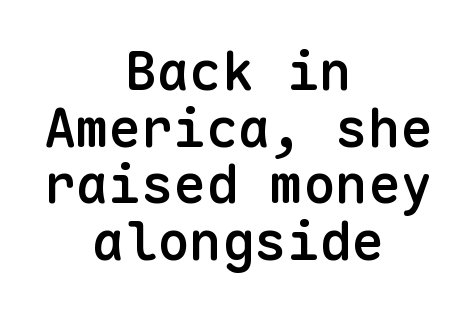
Q: Is the text bold? A: Semi-bold.
Q: Is the text italic (slanted)? A: No, it is upright.
Q: Is the typeface a serif or a sans-serif typeface? A: Sans-serif.
Q: Is the text underlined? A: No.
Q: How is the paragraph aligned? A: Centered.
Q: Is the spacing between letters normal or unusually wide? A: Normal.
Q: Is the spacing between lines tight, normal or loose? A: Tight.
Q: Width (condensed, normal, or wide)? A: Normal.
Q: Stroke contrast? A: Low.
Q: x-height? A: Medium.
Q: Monospaced? A: Yes.
